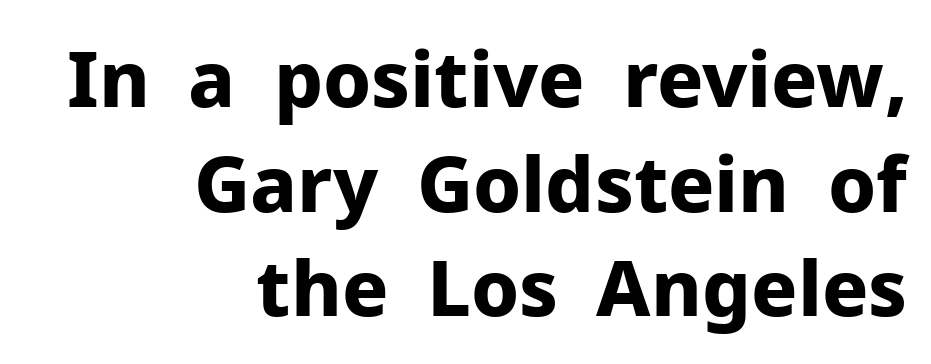
Q: Is the text bold? A: Yes.
Q: Is the text italic (slanted)? A: No, it is upright.
Q: Is the typeface a serif or a sans-serif typeface? A: Sans-serif.
Q: Is the text underlined? A: No.
Q: How is the paragraph aligned? A: Right-aligned.
Q: Is the spacing between letters normal or unusually wide? A: Normal.
Q: Is the spacing between lines tight, normal or loose? A: Normal.
Q: Width (condensed, normal, or wide)? A: Normal.
Q: Stroke contrast? A: Low.
Q: x-height? A: Medium.
Q: Monospaced? A: No.
